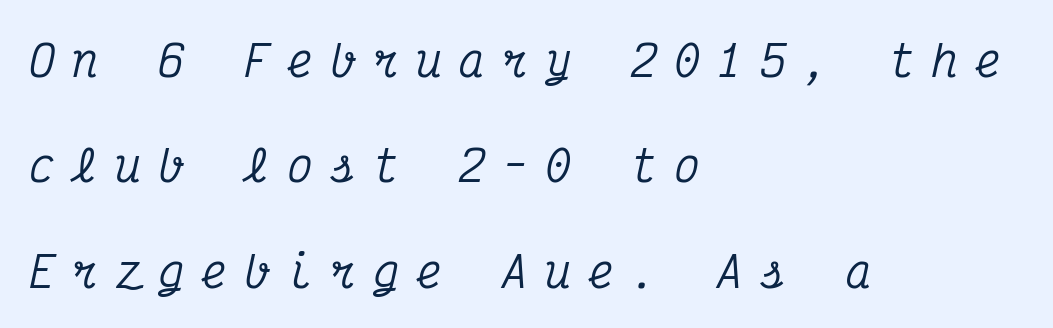
Q: Is the text italic (slanted)? A: Yes, it leans right by about 12 degrees.
Q: Is the typeface a serif or a sans-serif typeface? A: Serif.
Q: Is the text underlined? A: No.
Q: How is the paragraph aligned? A: Left-aligned.
Q: Is the spacing between letters normal or unusually wide? A: Unusually wide.
Q: Is the spacing between lines tight, normal or loose? A: Loose.
Q: Width (condensed, normal, or wide)? A: Condensed.
Q: Stroke contrast? A: Medium.
Q: x-height? A: Medium.
Q: Monospaced? A: Yes.
